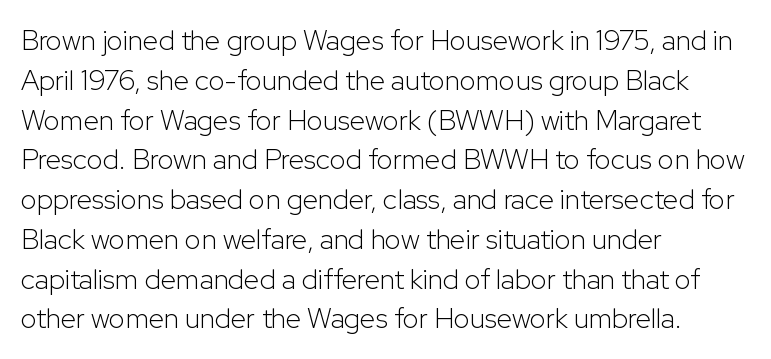
Upright lettering throughout. Compared with a centered layout, this one pins lines to the left instead. The line texture is even and compact thanks to regular tracking. Look at the bottom of the vertical strokes: they stop flat, with no serifs. The face used here is proportionally spaced, like ordinary book or web type. Summary of weight: not heavy and not bold.
